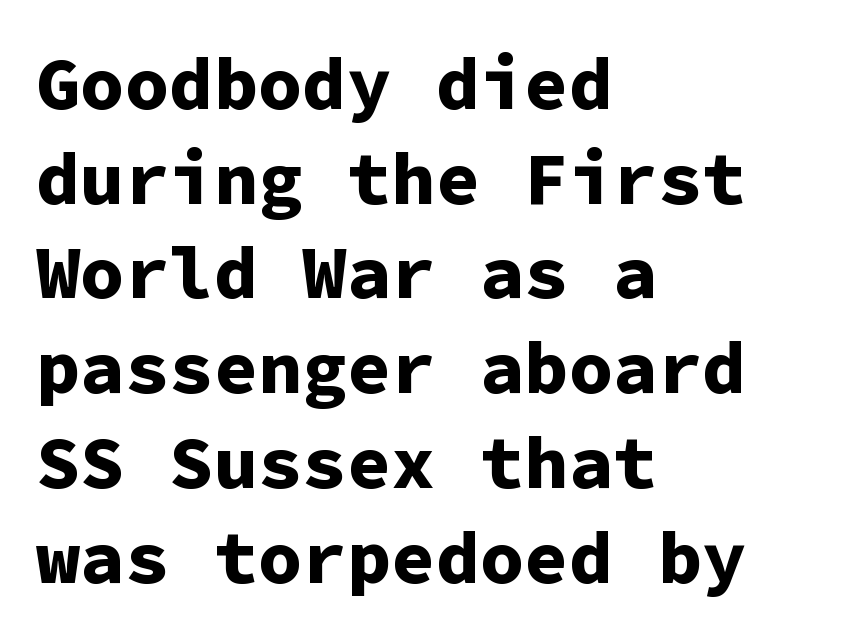
{"serif": "no", "italic": "no", "bold": "yes", "weight": "bold", "width": "normal", "stroke_contrast": "low", "x_height": "medium", "monospaced": "yes", "underline": "no", "align": "left", "line_spacing": "normal", "line_spacing_ratio": 1.28, "letter_spacing": "normal", "letter_spacing_em": 0.0, "glyph_px": 74}
